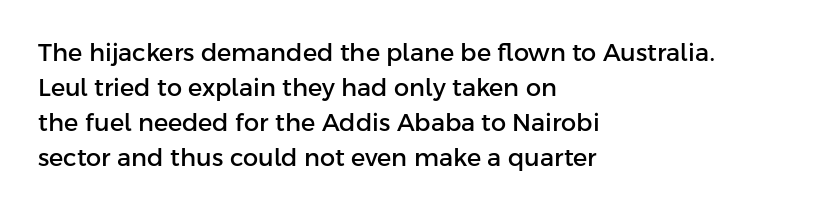
Style check: upright. The designer left line spacing at the default. Casual observation: everything's shoved over to the left. Tracking here is standard; glyphs follow each other at the usual distance. The foot of each line stays bare and open.
